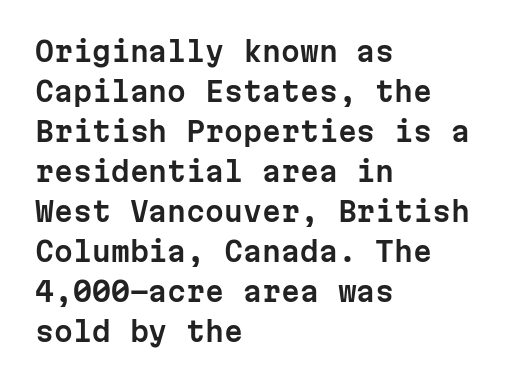
The image shows 27 px text type, upright; set left-aligned, normal line spacing (1.48x), normal letter spacing, not underlined.
